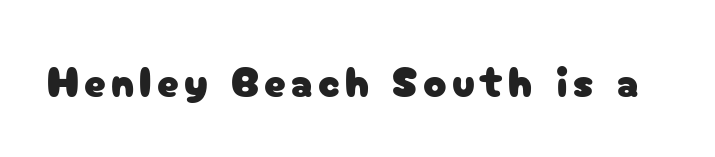
Q: Is the text italic (slanted)? A: No, it is upright.
Q: Is the typeface a serif or a sans-serif typeface? A: Sans-serif.
Q: Is the text underlined? A: No.
Q: Width (condensed, normal, or wide)? A: Normal.
Q: Stroke contrast? A: Low.
Q: x-height? A: Medium.
Q: Monospaced? A: No.
